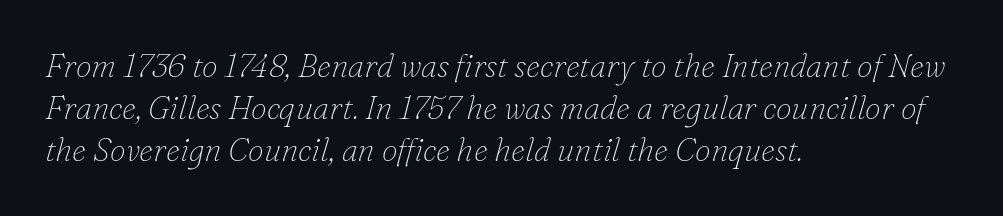
Varying glyph widths throughout — classic text-font behaviour. Words float on clear page, feet unadorned. Letterform terminals end in serifs throughout the passage. In CSS terms this would be text-align: left. Caption: face not bold, strokes unweighted.
